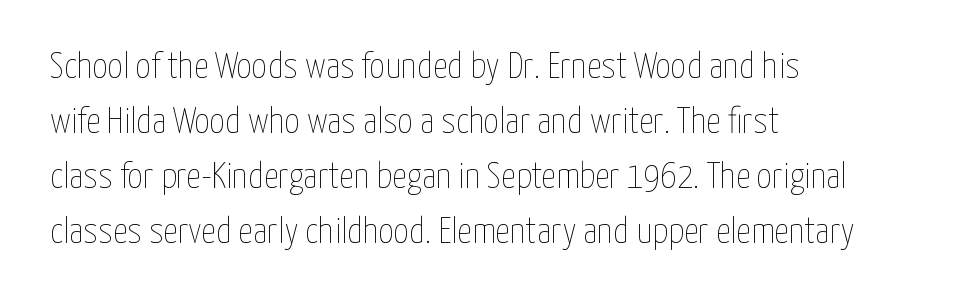
Line beginnings align vertically; line endings do not. A typesetter would mark this as roman, not italic. Clear beneath every line of the passage. These lines keep a tight, regular rhythm from letter to letter.
